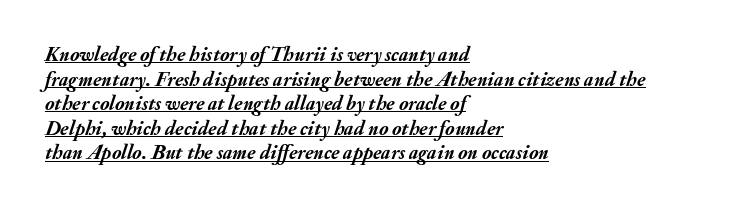
Q: Is the text bold? A: Yes.
Q: Is the text italic (slanted)? A: Yes, it leans right by about 20 degrees.
Q: Is the text underlined? A: Yes.
Q: How is the paragraph aligned? A: Left-aligned.
Q: Is the spacing between letters normal or unusually wide? A: Normal.
